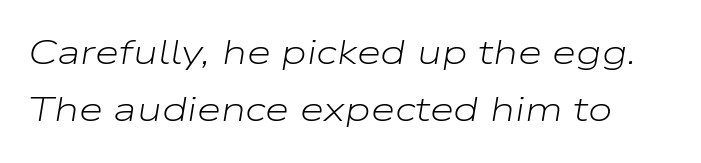
Q: Is the text bold? A: No.
Q: Is the text italic (slanted)? A: Yes, it leans right by about 9 degrees.
Q: Is the text underlined? A: No.
Q: Is the spacing between letters normal or unusually wide? A: Normal.
Q: Is the spacing between lines tight, normal or loose? A: Normal.
Q: Width (condensed, normal, or wide)? A: Wide.
Q: Stroke contrast? A: Low.
Q: x-height? A: Medium.
Q: Monospaced? A: No.
